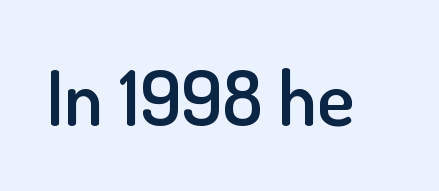
Q: Is the text bold? A: Semi-bold.
Q: Is the text italic (slanted)? A: No, it is upright.
Q: Is the typeface a serif or a sans-serif typeface? A: Sans-serif.
Q: Is the text underlined? A: No.
Q: Is the spacing between letters normal or unusually wide? A: Normal.
Q: Width (condensed, normal, or wide)? A: Normal.
Q: Stroke contrast? A: Low.
Q: x-height? A: Small.
Q: Monospaced? A: No.
